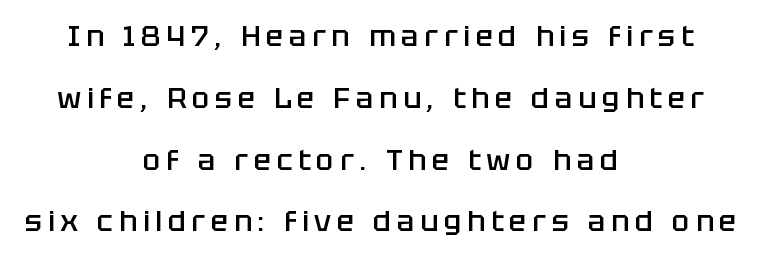
The sample has been set in demibold, a notch under bold. Do the characters align in a grid? No, the font is proportional. Alignment: centered. One glance says open: line gaps are wider than usual. Designer's note — italics off, roman on. The passage shown has open, widely tracked lettering throughout.
